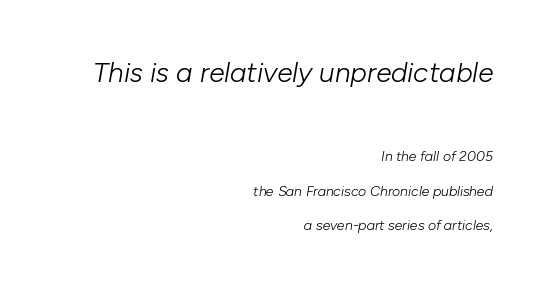
Q: Is the text bold? A: No.
Q: Is the text italic (slanted)? A: Yes, it leans right by about 10 degrees.
Q: Is the text underlined? A: No.
Q: How is the paragraph aligned? A: Right-aligned.
Q: Is the spacing between letters normal or unusually wide? A: Normal.
Q: Is the spacing between lines tight, normal or loose? A: Loose.
Q: Which block of text is set in a larger size, the first (top) or the second (bottom)? A: The first (top) one.
Q: Width (condensed, normal, or wide)? A: Normal.
Q: Stroke contrast? A: Low.
Q: x-height? A: Medium.
Q: Monospaced? A: No.
